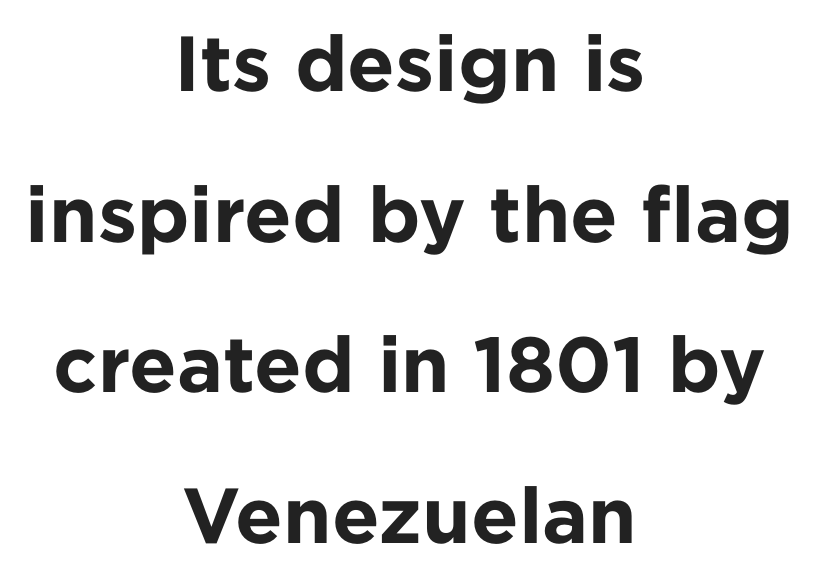
Q: Is the text bold? A: Yes.
Q: Is the text italic (slanted)? A: No, it is upright.
Q: Is the typeface a serif or a sans-serif typeface? A: Sans-serif.
Q: Is the text underlined? A: No.
Q: How is the paragraph aligned? A: Centered.
Q: Is the spacing between letters normal or unusually wide? A: Normal.
Q: Is the spacing between lines tight, normal or loose? A: Loose.
Q: Width (condensed, normal, or wide)? A: Normal.
Q: Stroke contrast? A: Low.
Q: x-height? A: Medium.
Q: Monospaced? A: No.
